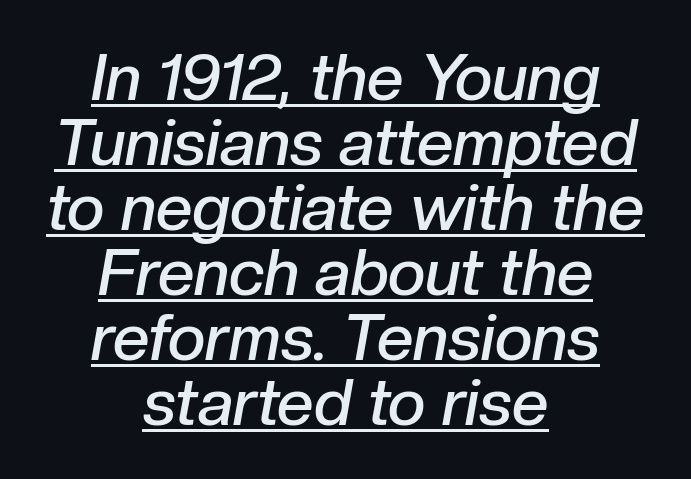
Firm but not heavy-handed strokes: this text is semibold. Spacing verdict: proportional, widths tailored to each character. Rows of type sit shoulder to shoulder in the vertical direction. A typesetter would call this zero additional tracking. Line starts and ends both wander, symmetrically. Quick note: underline on.
